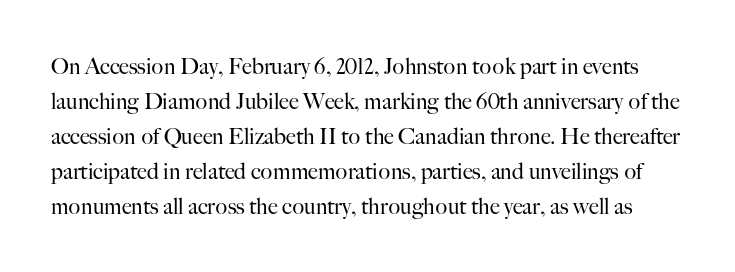
The image shows 22 px text type, upright; set normal line spacing (1.59x), normal letter spacing, not underlined.
